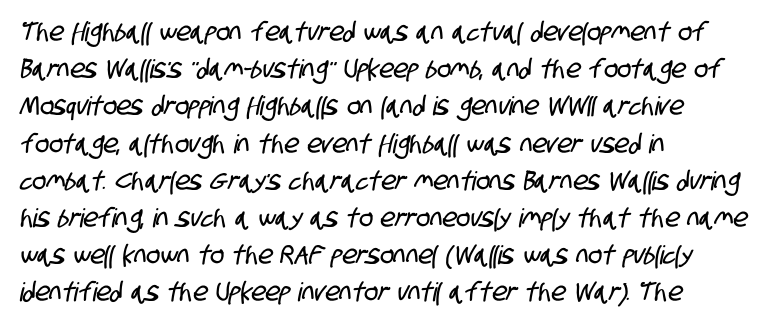
The image shows 26 px text type; set left-aligned, normal line spacing (1.43x), normal letter spacing, not underlined.
